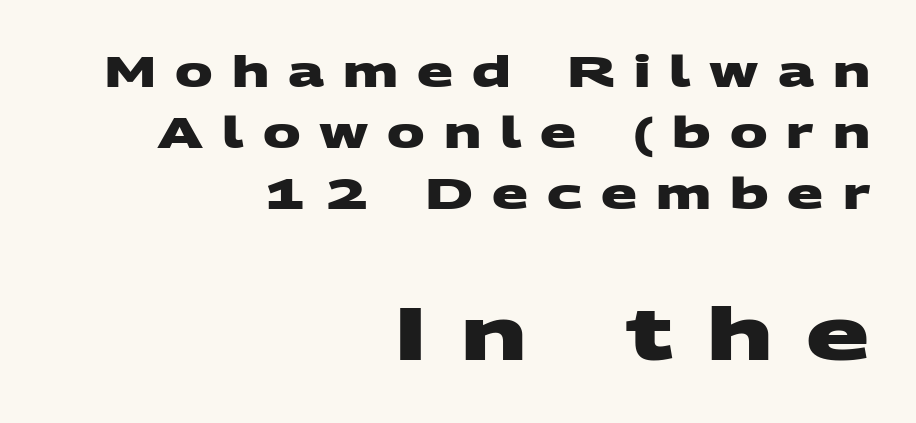
{"serif": "no", "bold": "yes", "weight": "heavy", "width": "wide", "stroke_contrast": "medium", "x_height": "large", "monospaced": "no", "underline": "no", "align": "right", "line_spacing": "normal", "line_spacing_ratio": 1.45, "letter_spacing": "wide", "letter_spacing_em": 0.45, "larger_block": "second", "size_ratio": 1.76, "glyph_px": 74}
